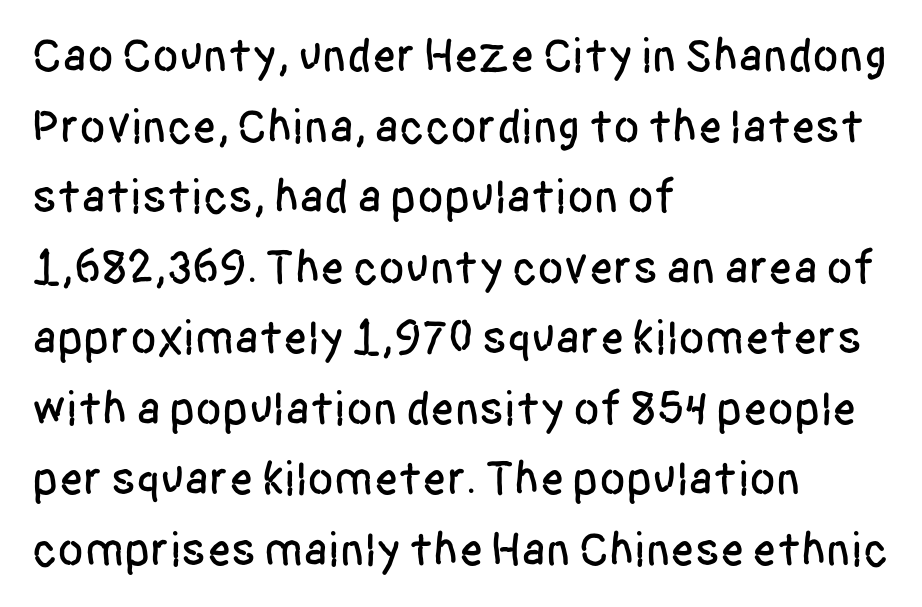
Posture: straight, roman, zero tilt. Compared with a centered layout, this one pins lines to the left instead. Grotesque or geometric, the face here clearly has no serifs. Vertically, the passage feels balanced, rows spaced as you'd expect. A bare baseline throughout the passage. There is no visible air inserted between adjacent glyphs.
